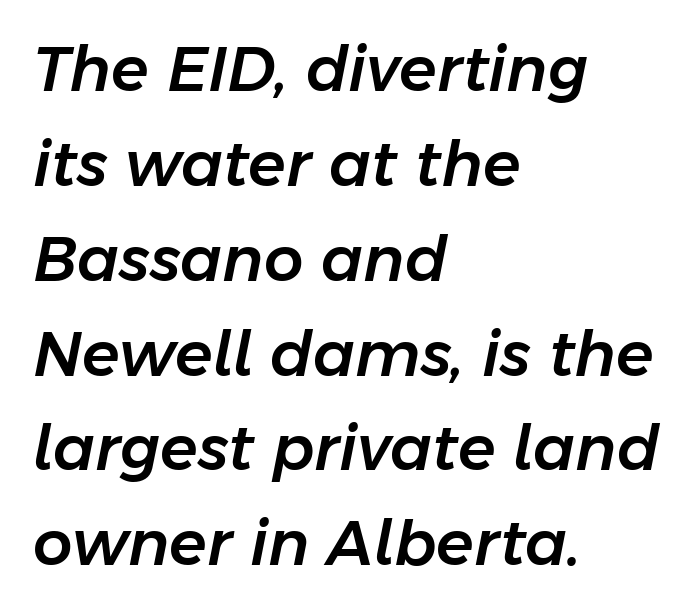
The image shows 62 px text type, italic (leaning right); set left-aligned, normal line spacing (1.53x), normal letter spacing, not underlined; low stroke contrast and a medium x-height.
